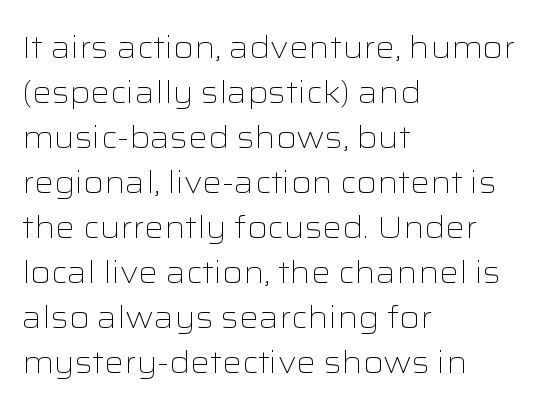
This block has exactly the height ordinary leading produces. Layout note: lines flush left. The weight tops out at a normal text grade. The face used here is rendered with its standard letterfit. The face used here is a sans, in the tradition of grotesques and geometrics. Note the varied advance widths — an 'i' is clearly narrower than an 'm'.
